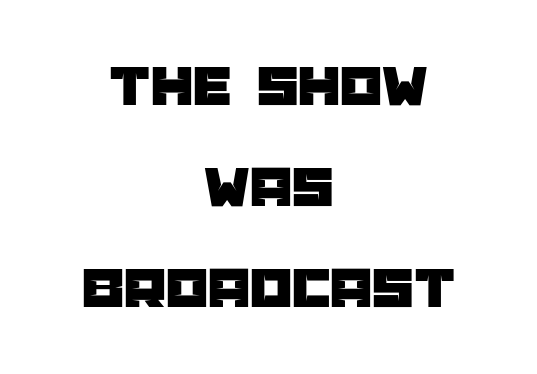
Q: Is the text italic (slanted)? A: No, it is upright.
Q: Is the typeface a serif or a sans-serif typeface? A: Sans-serif.
Q: Is the text underlined? A: No.
Q: How is the paragraph aligned? A: Centered.
Q: Is the spacing between letters normal or unusually wide? A: Normal.
Q: Is the spacing between lines tight, normal or loose? A: Normal.
Q: Width (condensed, normal, or wide)? A: Normal.
Q: Stroke contrast? A: Low.
Q: x-height? A: Large.
Q: Monospaced? A: No.
